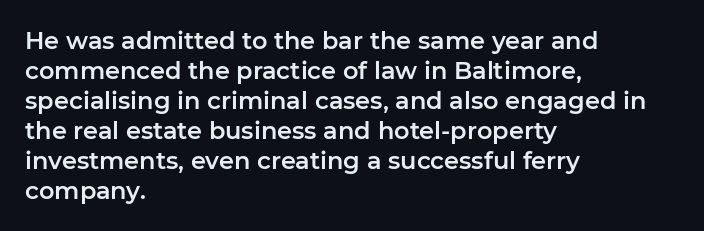
The image shows 24 px text type, upright; set left-aligned, normal line spacing (1.25x), normal letter spacing, not underlined.
